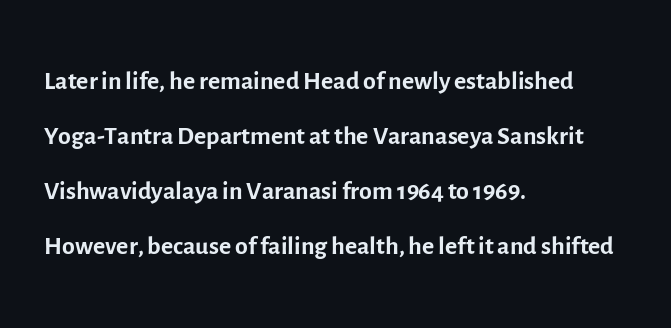
Stroke thickness stays within the range of a standard reading face or lighter. The typeface chosen for these lines omits serifs. Rows of type keep a routine distance in the vertical direction. When letters stand straight like this, we call the style roman or upright.
